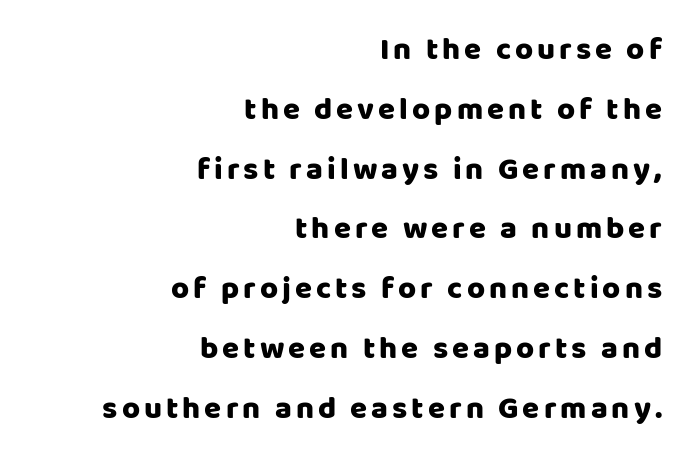
The image shows 31 px sans-serif type, upright; set right-aligned, loose line spacing (1.93x), not underlined; low stroke contrast and a large x-height.
